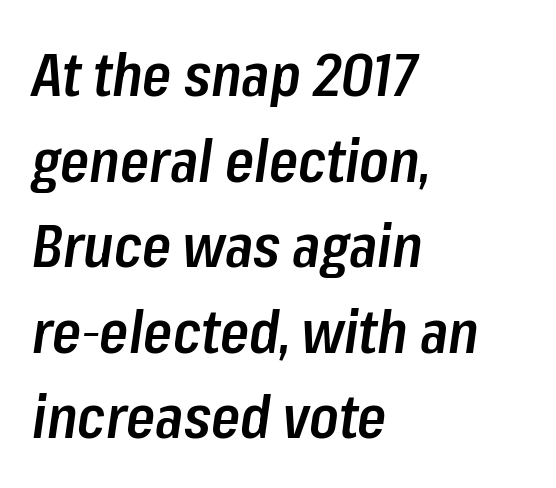
Think of a printed novel: that variable character pitch is what you see here. Horizontal alignment here is leftward, the default for most running prose. Glyph-to-glyph distance matches everyday printed text. Bare-footed words on every line. The line-height multiplier appears to be the usual default. Notice the strokes are somewhat thickened but not fully heavy: this is a semibold.
